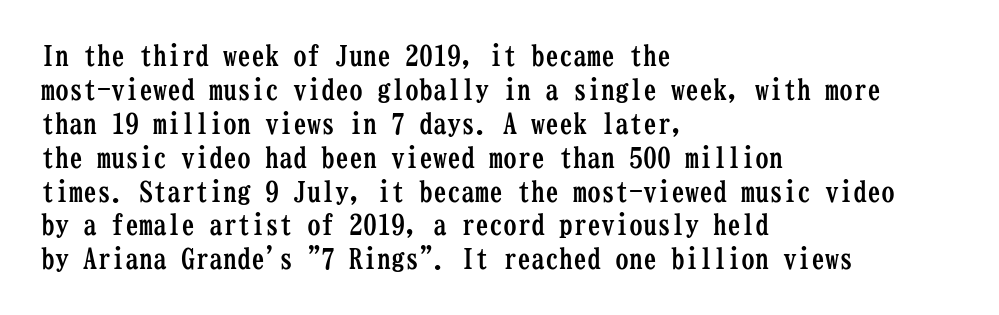
The image shows 28 px semibold, condensed serif type, upright, monospaced; set left-aligned, line spacing 1.21x, normal letter spacing, not underlined; low stroke contrast and a medium x-height.
